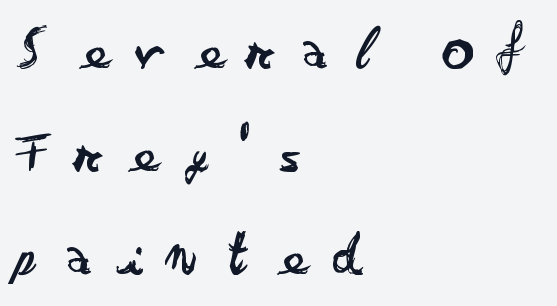
This reads as an unemphasized weight, regular at the heaviest. In terms of posture, this sample is upright. The rendering anchors every line to the left-hand side. Think of a printed novel: that variable character pitch is what you see here. Is there much room between lines? A standard amount, neither cramped nor airy.
